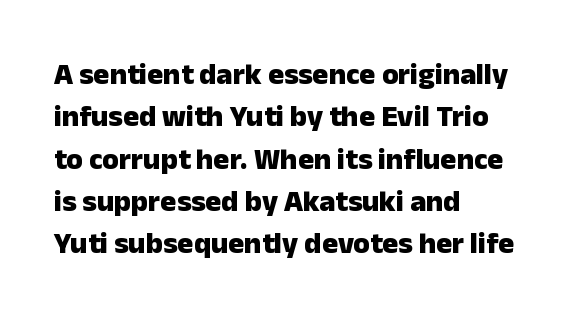
The image shows 30 px heavy sans-serif type, upright; set left-aligned, normal line spacing (1.41x), normal letter spacing, not underlined; low stroke contrast and a medium x-height.
